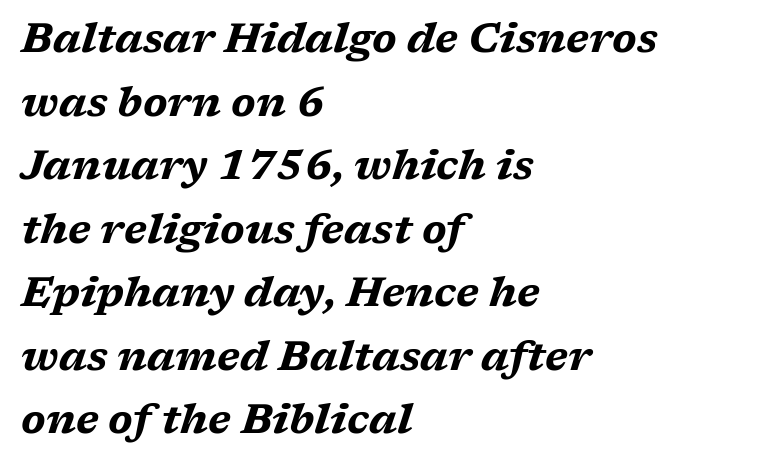
Q: Is the text bold? A: Yes.
Q: Is the text italic (slanted)? A: Yes, it leans right by about 17 degrees.
Q: Is the text underlined? A: No.
Q: How is the paragraph aligned? A: Left-aligned.
Q: Is the spacing between letters normal or unusually wide? A: Normal.
Q: Is the spacing between lines tight, normal or loose? A: Normal.
Q: Width (condensed, normal, or wide)? A: Wide.
Q: Stroke contrast? A: Medium.
Q: x-height? A: Medium.
Q: Monospaced? A: No.
